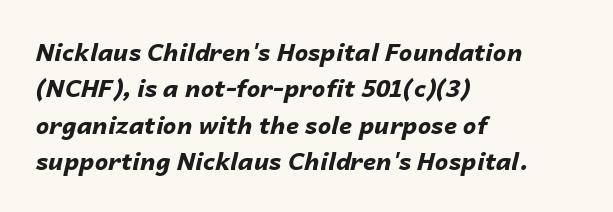
{"italic": "yes", "lean": "right", "slant_degrees": 14, "bold": "yes", "underline": "no", "align": "left", "line_spacing": "normal", "line_spacing_ratio": 1.52, "letter_spacing": "normal", "letter_spacing_em": 0.0, "glyph_px": 24}
